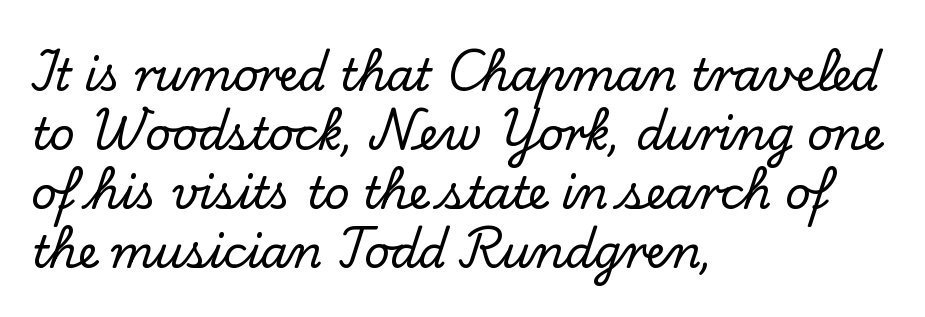
Looks like regular typesetting: each glyph gets only the width it needs. A typesetter would call this zero additional tracking. A typesetter would label this face a serif. Bare-footed words on every line. If you drew a ruler down the left edge, every line would touch it.
